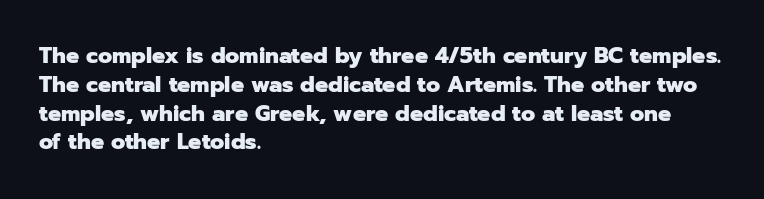
The rows are spaced the way most documents space them. Its strokes are broad and dark, the hallmark of bold type. Posture: upright roman. A bare baseline throughout the passage.
